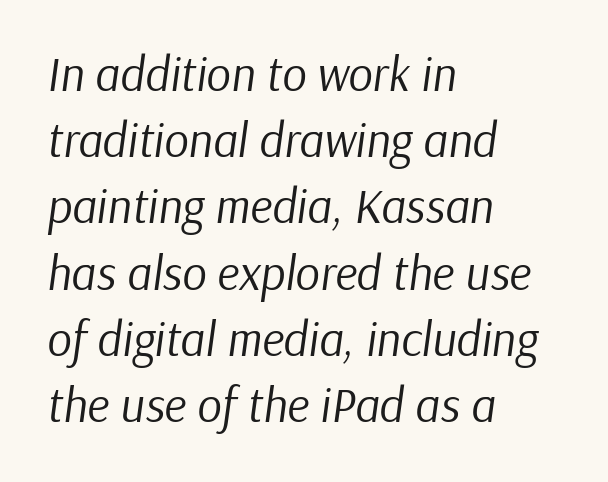
Q: Is the text bold? A: No.
Q: Is the text italic (slanted)? A: Yes, it leans right by about 9 degrees.
Q: Is the text underlined? A: No.
Q: How is the paragraph aligned? A: Left-aligned.
Q: Is the spacing between letters normal or unusually wide? A: Normal.
Q: Is the spacing between lines tight, normal or loose? A: Normal.
Q: Width (condensed, normal, or wide)? A: Normal.
Q: Stroke contrast? A: Low.
Q: x-height? A: Medium.
Q: Monospaced? A: No.
